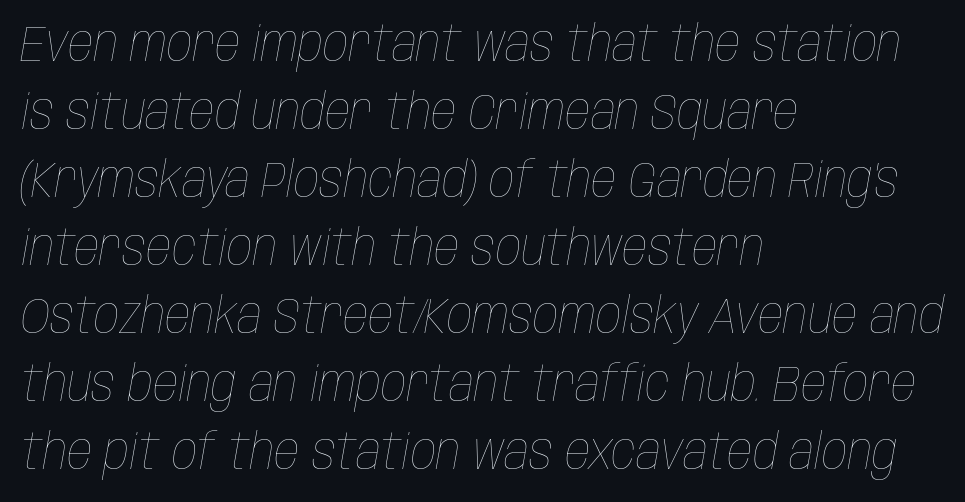
Would a proofreader flag this as italicized? Yes. Each stroke keeps to a modest, everyday thickness or less. The block of text has a typical density, with ordinary space between rows. Unmarked baselines from the first word to the last.
